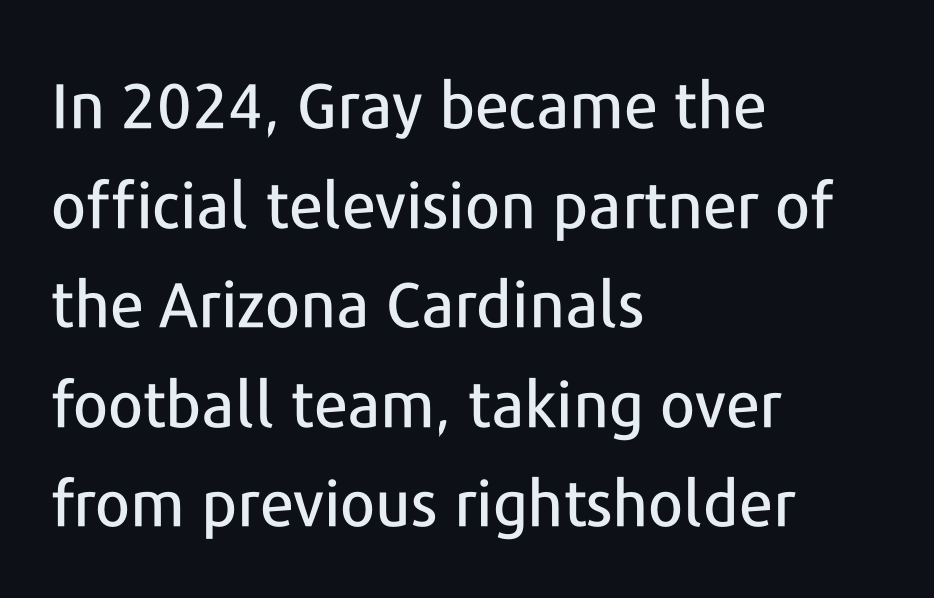
{"serif": "no", "italic": "no", "width": "normal", "stroke_contrast": "low", "x_height": "medium", "monospaced": "no", "underline": "no", "align": "left", "line_spacing": "normal", "line_spacing_ratio": 1.58, "letter_spacing": "normal", "letter_spacing_em": 0.0, "glyph_px": 63}
